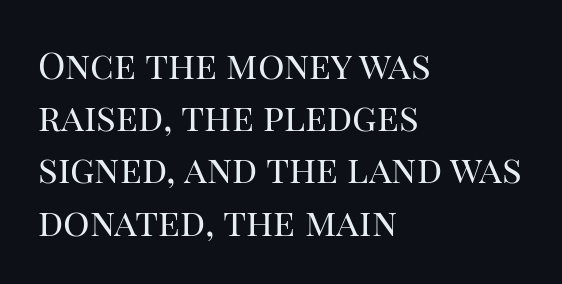
{"serif": "yes", "italic": "no", "bold": "no", "weight": "regular", "width": "normal", "stroke_contrast": "high", "x_height": "large", "monospaced": "no", "underline": "no", "align": "left", "line_spacing": "normal", "line_spacing_ratio": 1.41, "letter_spacing": "normal", "letter_spacing_em": 0.0, "glyph_px": 37}
